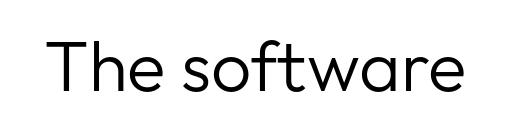
The image shows 71 px regular-weight sans-serif type, upright; set normal letter spacing, not underlined; low stroke contrast and a medium x-height.
